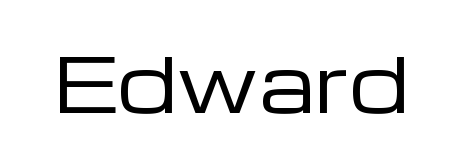
Q: Is the text bold? A: No.
Q: Is the text italic (slanted)? A: No, it is upright.
Q: Is the typeface a serif or a sans-serif typeface? A: Sans-serif.
Q: Is the text underlined? A: No.
Q: Is the spacing between letters normal or unusually wide? A: Normal.
Q: Width (condensed, normal, or wide)? A: Wide.
Q: Stroke contrast? A: Low.
Q: x-height? A: Medium.
Q: Monospaced? A: No.
